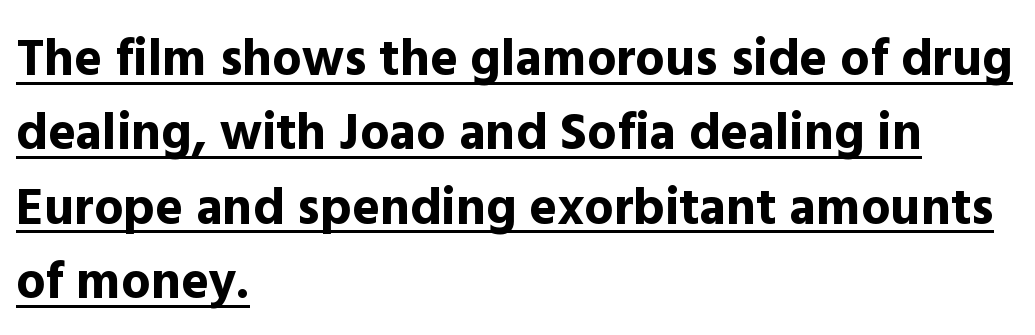
Q: Is the text bold? A: Yes.
Q: Is the text italic (slanted)? A: No, it is upright.
Q: Is the typeface a serif or a sans-serif typeface? A: Sans-serif.
Q: Is the text underlined? A: Yes.
Q: How is the paragraph aligned? A: Left-aligned.
Q: Is the spacing between letters normal or unusually wide? A: Normal.
Q: Is the spacing between lines tight, normal or loose? A: Normal.
Q: Width (condensed, normal, or wide)? A: Normal.
Q: x-height? A: Medium.
Q: Monospaced? A: No.
